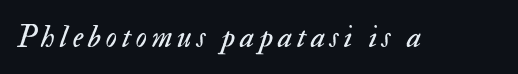
Q: Is the text bold? A: No.
Q: Is the text italic (slanted)? A: Yes, it leans right by about 17 degrees.
Q: Is the text underlined? A: No.
Q: Width (condensed, normal, or wide)? A: Normal.
Q: Stroke contrast? A: Medium.
Q: x-height? A: Small.
Q: Monospaced? A: No.
